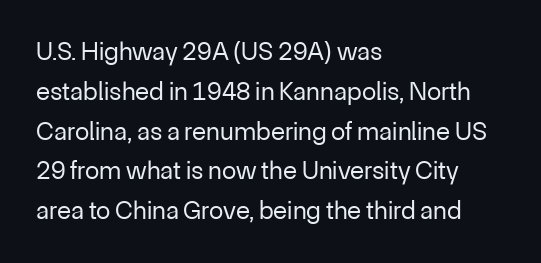
{"italic": "no", "bold": "no", "underline": "no", "align": "left", "line_spacing": "normal", "line_spacing_ratio": 1.53, "letter_spacing": "normal", "letter_spacing_em": 0.0, "glyph_px": 26}
